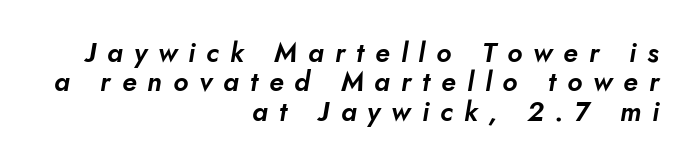
Q: Is the text underlined? A: No.
Q: How is the paragraph aligned? A: Right-aligned.
Q: Is the spacing between letters normal or unusually wide? A: Unusually wide.
Q: Is the spacing between lines tight, normal or loose? A: Tight.
